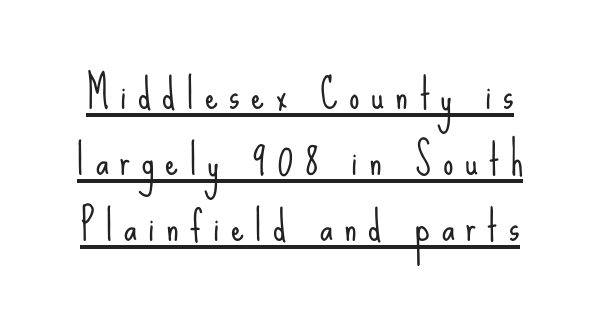
The image shows 41 px light, condensed sans-serif type, upright; set normal line spacing (1.61x), unusually wide letter spacing (+0.28 em), underlined; low stroke contrast and a small x-height.
